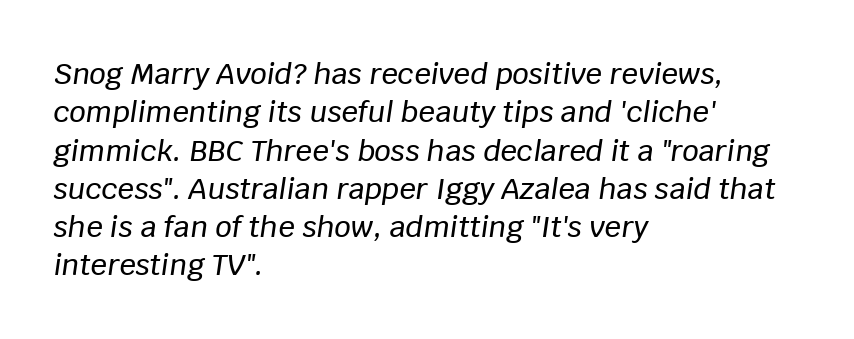
{"italic": "yes", "lean": "right", "slant_degrees": 8, "width": "normal", "stroke_contrast": "low", "x_height": "large", "monospaced": "no", "underline": "no", "align": "left", "line_spacing": "normal", "line_spacing_ratio": 1.32, "letter_spacing": "normal", "letter_spacing_em": 0.0, "glyph_px": 29}
